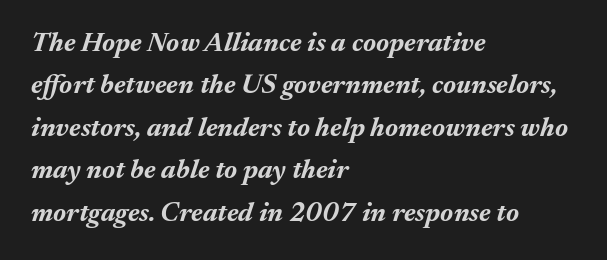
Q: Is the text bold? A: Yes.
Q: Is the text italic (slanted)? A: Yes, it leans right by about 17 degrees.
Q: Is the text underlined? A: No.
Q: How is the paragraph aligned? A: Left-aligned.
Q: Is the spacing between letters normal or unusually wide? A: Normal.
Q: Is the spacing between lines tight, normal or loose? A: Normal.
